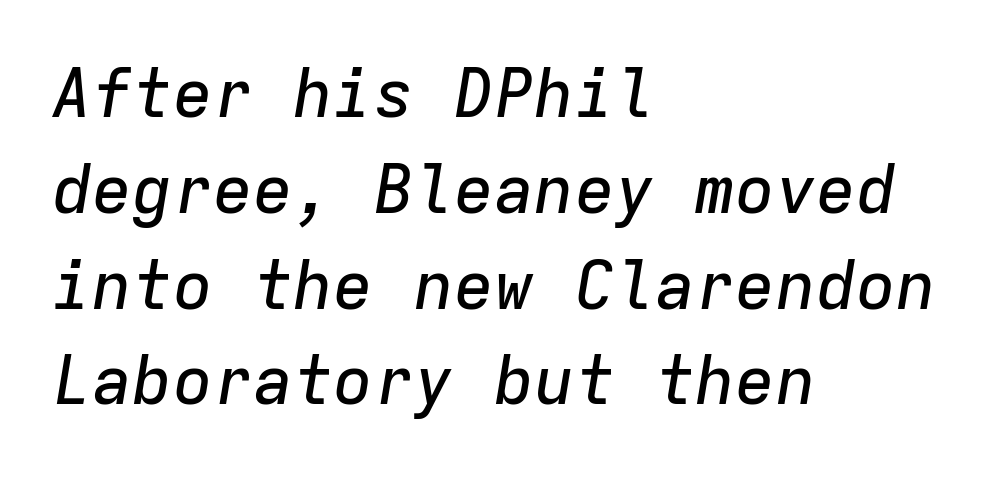
{"italic": "yes", "lean": "right", "slant_degrees": 9, "width": "normal", "stroke_contrast": "low", "x_height": "medium", "monospaced": "yes", "underline": "no", "align": "left", "line_spacing": "normal", "line_spacing_ratio": 1.43, "letter_spacing": "normal", "letter_spacing_em": 0.0, "glyph_px": 67}
